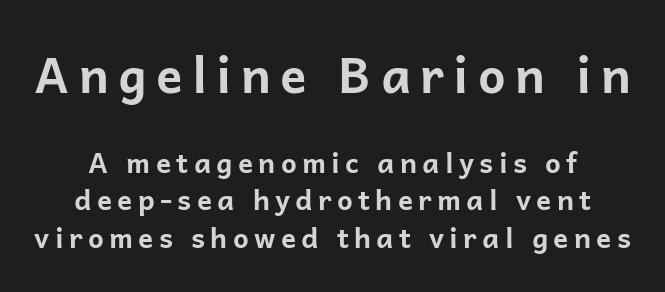
The image shows 49 px bold sans-serif type, upright; set normal line spacing (1.34x), not underlined; the first (top) block is 1.75x larger; low stroke contrast and a medium x-height.
